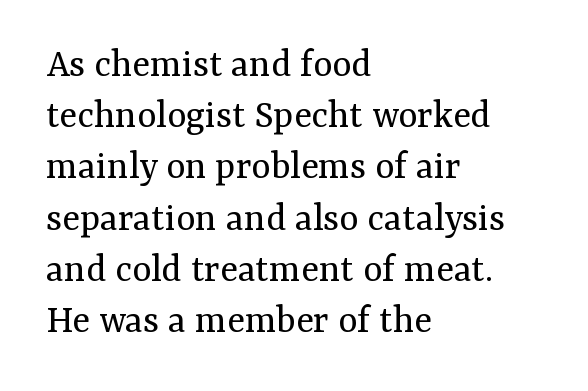
Q: Is the text bold? A: No.
Q: Is the text italic (slanted)? A: No, it is upright.
Q: Is the typeface a serif or a sans-serif typeface? A: Serif.
Q: Is the text underlined? A: No.
Q: How is the paragraph aligned? A: Left-aligned.
Q: Is the spacing between letters normal or unusually wide? A: Normal.
Q: Is the spacing between lines tight, normal or loose? A: Normal.
Q: Width (condensed, normal, or wide)? A: Normal.
Q: Stroke contrast? A: Medium.
Q: x-height? A: Medium.
Q: Monospaced? A: No.
